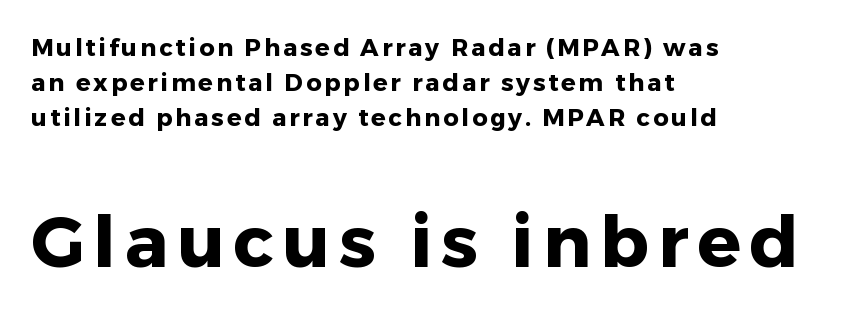
The image shows 72 px heavy sans-serif type, upright; set left-aligned, normal line spacing (1.46x), not underlined; the second (bottom) block is 3.0x larger; low stroke contrast and a medium x-height.
